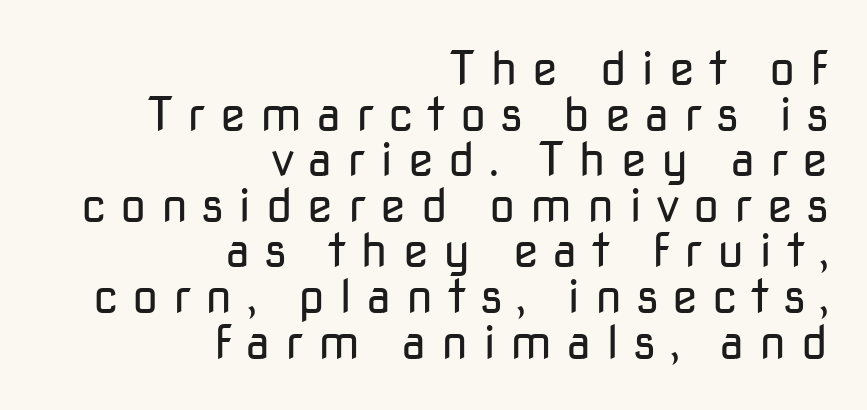
Q: Is the text bold? A: No.
Q: Is the text italic (slanted)? A: No, it is upright.
Q: Is the typeface a serif or a sans-serif typeface? A: Sans-serif.
Q: Is the text underlined? A: No.
Q: How is the paragraph aligned? A: Right-aligned.
Q: Is the spacing between letters normal or unusually wide? A: Unusually wide.
Q: Is the spacing between lines tight, normal or loose? A: Tight.
Q: Width (condensed, normal, or wide)? A: Normal.
Q: Stroke contrast? A: Low.
Q: x-height? A: Medium.
Q: Monospaced? A: No.
